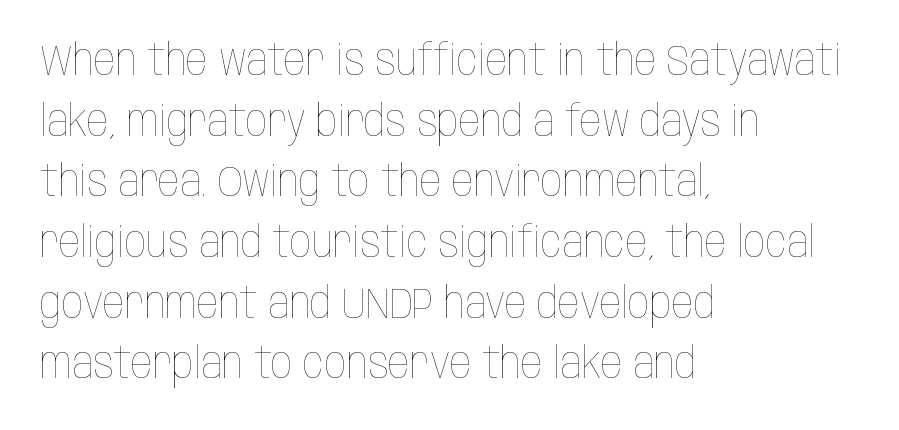
The ragged edge is on the right, which tells us the setting is flush left. A quiet, ordinary-to-light weight characterises the typeface. These lines are rendered in a variable-pitch font. Vertical spacing — default.
